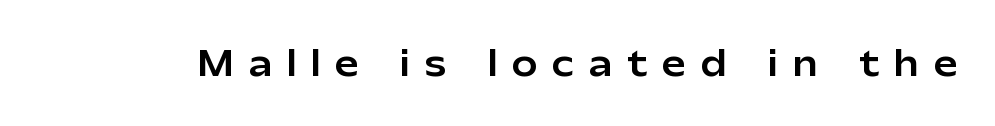
Q: Is the text italic (slanted)? A: No, it is upright.
Q: Is the typeface a serif or a sans-serif typeface? A: Sans-serif.
Q: Is the text underlined? A: No.
Q: Is the spacing between letters normal or unusually wide? A: Unusually wide.
Q: Width (condensed, normal, or wide)? A: Normal.
Q: Stroke contrast? A: Low.
Q: x-height? A: Medium.
Q: Monospaced? A: No.
